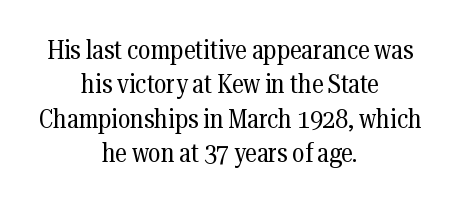
Quick note: not italic, upright. Leftover space on each line is divided equally before and after the words. Letters have the restrained weight of plain body copy at most. The passage shown is not underscored anywhere.
